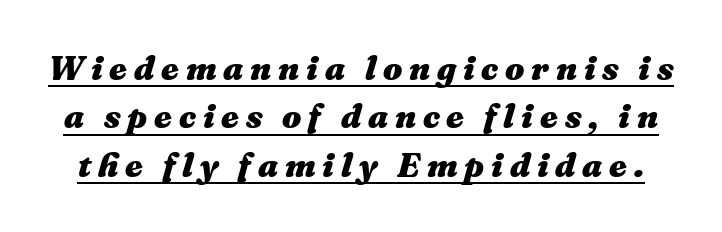
{"italic": "yes", "lean": "right", "slant_degrees": 16, "bold": "yes", "weight": "heavy", "width": "normal", "stroke_contrast": "medium", "x_height": "medium", "monospaced": "no", "underline": "yes", "line_spacing": "normal", "line_spacing_ratio": 1.42, "letter_spacing": "wide", "letter_spacing_em": 0.2, "glyph_px": 34}
